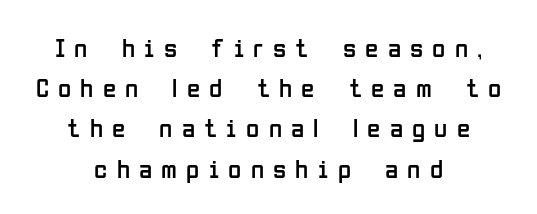
What's the leading like? Ordinary, nothing unusual. Words appear elongated and porous because spacing is wide. Weight: in the light-to-regular range. Is the block centered? Yes — each line is placed symmetrically about the middle.
